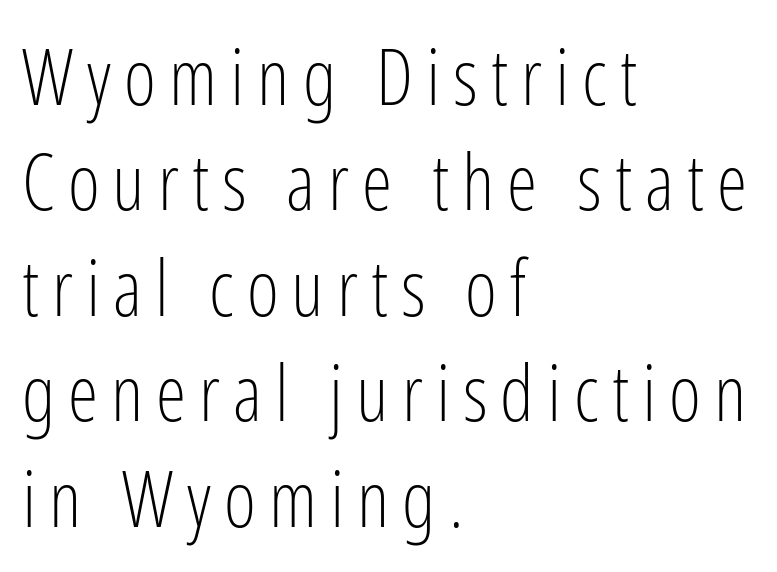
The image shows 77 px light, condensed sans-serif type, upright; set left-aligned, normal line spacing (1.37x), not underlined; low stroke contrast and a medium x-height.
